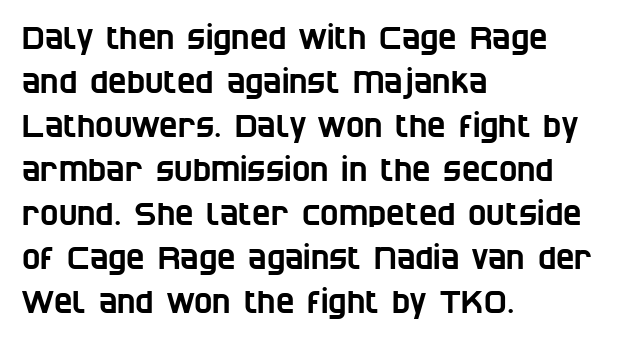
Looks like regular typesetting: each glyph gets only the width it needs. Regarding leading, the lines here are spaced in the standard way. Leftover space on each line is placed entirely after the last word. Font category for this specimen: sans-serif.
